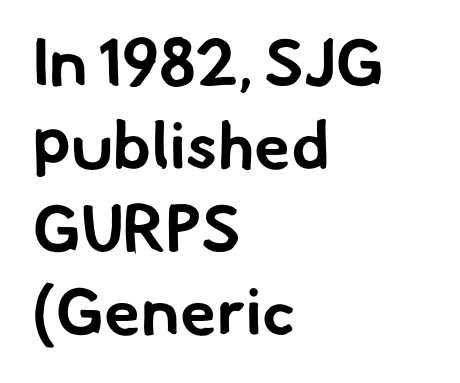
Q: Is the text bold? A: Yes.
Q: Is the typeface a serif or a sans-serif typeface? A: Sans-serif.
Q: Is the text underlined? A: No.
Q: How is the paragraph aligned? A: Left-aligned.
Q: Is the spacing between letters normal or unusually wide? A: Normal.
Q: Is the spacing between lines tight, normal or loose? A: Normal.
Q: Width (condensed, normal, or wide)? A: Normal.
Q: Stroke contrast? A: Low.
Q: x-height? A: Small.
Q: Monospaced? A: No.
